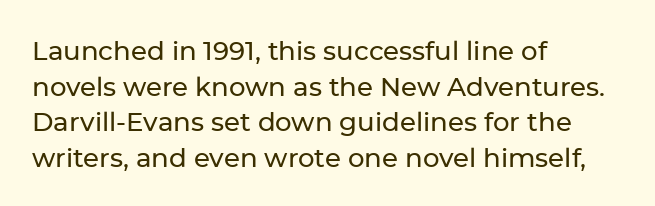
Compared with a centered layout, this one pins lines to the left instead. These lines were composed using upright roman letters. The type is set solid horizontally, with unmodified tracking. Vertical spacing — default. A bare baseline throughout the passage.
